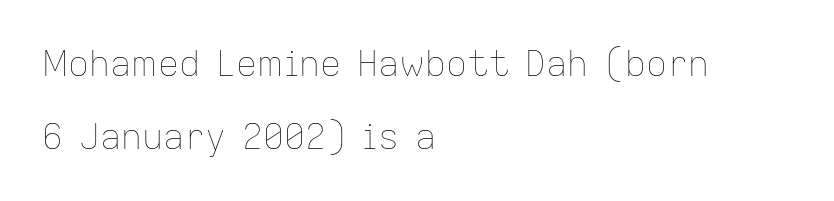
Q: Is the text bold? A: No.
Q: Is the text italic (slanted)? A: No, it is upright.
Q: Is the text underlined? A: No.
Q: How is the paragraph aligned? A: Left-aligned.
Q: Is the spacing between letters normal or unusually wide? A: Normal.
Q: Is the spacing between lines tight, normal or loose? A: Loose.
Q: Width (condensed, normal, or wide)? A: Normal.
Q: Stroke contrast? A: Low.
Q: x-height? A: Medium.
Q: Monospaced? A: No.
